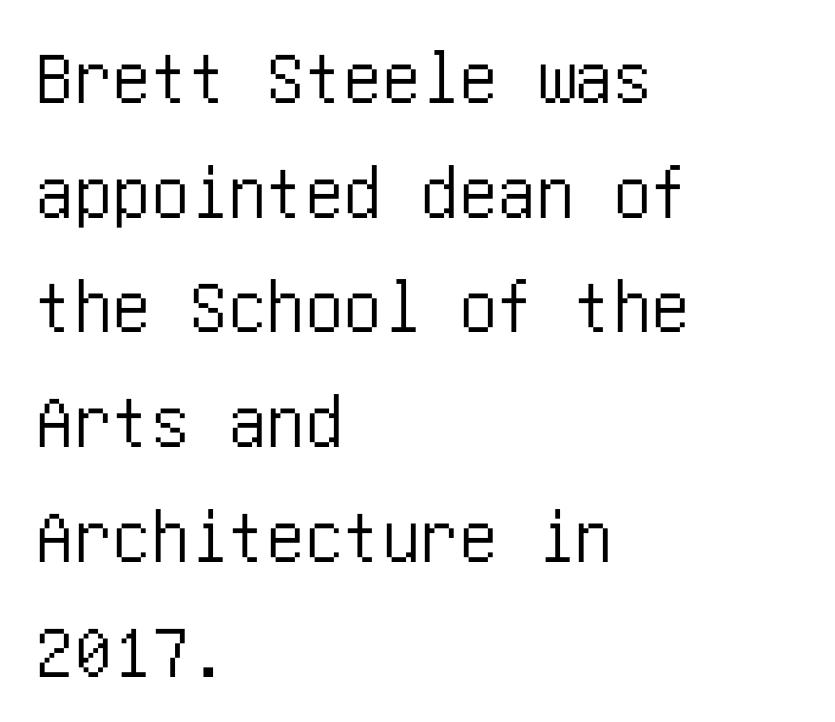
{"serif": "no", "italic": "no", "width": "condensed", "stroke_contrast": "low", "x_height": "large", "underline": "no", "align": "left", "line_spacing": "normal", "line_spacing_ratio": 1.49, "letter_spacing": "normal", "letter_spacing_em": 0.0, "glyph_px": 77}
